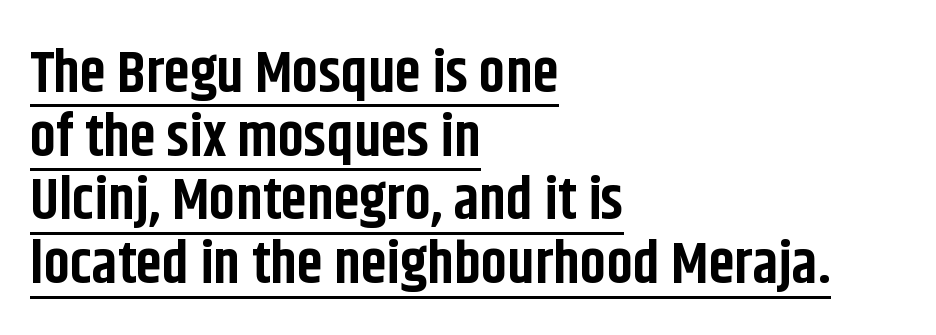
Students, observe the line beneath the letters — that is underlining. A typesetter would call this leading minimal, almost set solid. Spacing verdict: proportional, widths tailored to each character. Here the glyphs are tracked normally, forming tight word shapes. Typesetter's note: full bold, strokes at maximum text heaviness.
